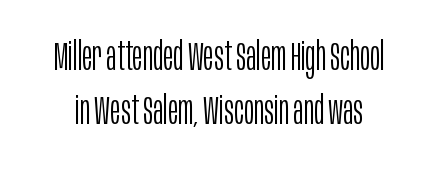
Q: Is the text bold? A: No.
Q: Is the text italic (slanted)? A: No, it is upright.
Q: Is the typeface a serif or a sans-serif typeface? A: Sans-serif.
Q: Is the text underlined? A: No.
Q: Is the spacing between letters normal or unusually wide? A: Normal.
Q: Is the spacing between lines tight, normal or loose? A: Normal.
Q: Width (condensed, normal, or wide)? A: Condensed.
Q: Stroke contrast? A: Low.
Q: x-height? A: Large.
Q: Monospaced? A: No.
